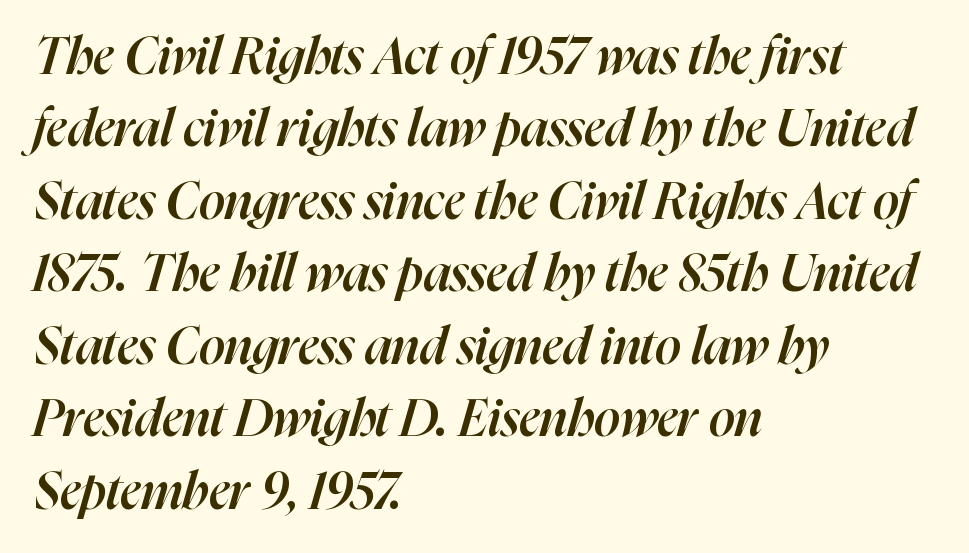
Do the characters align in a grid? No, the font is proportional. Normally led — the rows are evenly, conventionally spaced. A typesetter would call this zero additional tracking. The passage shown leans; its letterforms are oblique. Weight check: semibold — heavier than regular, not quite bold.
